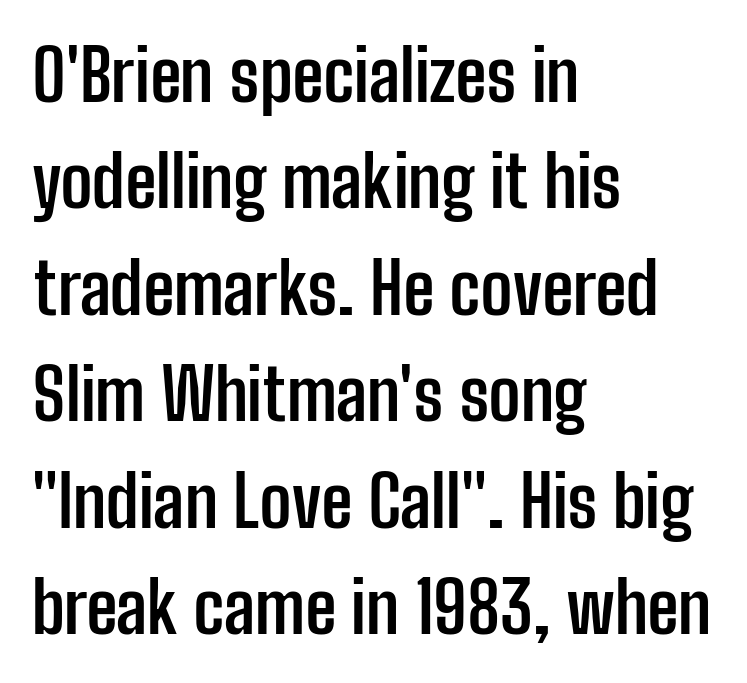
The image shows 71 px semibold, condensed sans-serif type, upright; set left-aligned, normal line spacing (1.5x), normal letter spacing, not underlined; low stroke contrast and a medium x-height.
